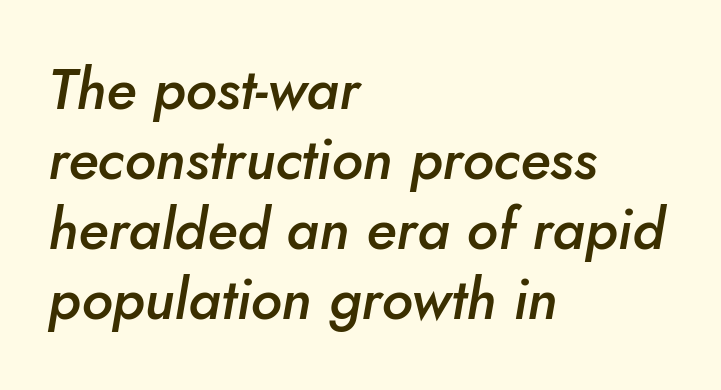
These lines are rendered in a variable-pitch font. The type is set solid horizontally, with unmodified tracking. The specimen reads as italic at a glance. I'd describe the lettering as semibold — firm but not a full bold. The ragged edge is on the right, which tells us the setting is flush left.
